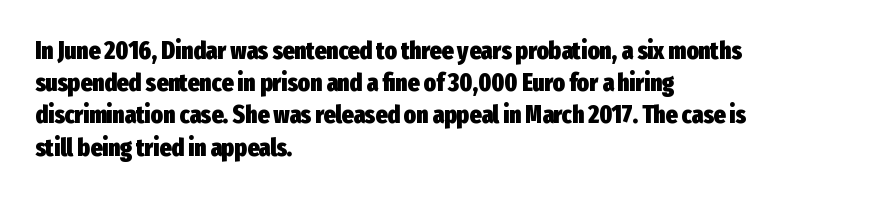
The lines sit at an ordinary, default distance from one another. Italic? Not at all — the glyphs are vertical. This rendering leaves character spacing at its baseline value. A student would call this left alignment; a typographer would say flush left, rag right.
